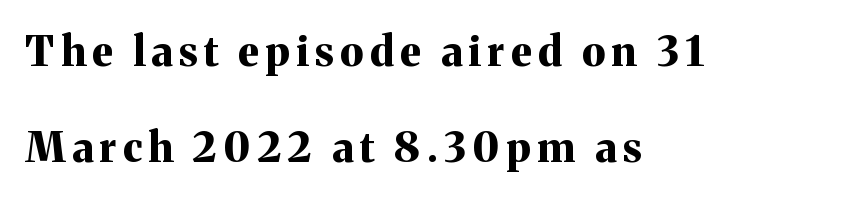
Q: Is the text bold? A: Yes.
Q: Is the text italic (slanted)? A: No, it is upright.
Q: Is the typeface a serif or a sans-serif typeface? A: Serif.
Q: Is the text underlined? A: No.
Q: How is the paragraph aligned? A: Left-aligned.
Q: Is the spacing between lines tight, normal or loose? A: Loose.
Q: Width (condensed, normal, or wide)? A: Normal.
Q: Stroke contrast? A: Medium.
Q: x-height? A: Medium.
Q: Monospaced? A: No.
